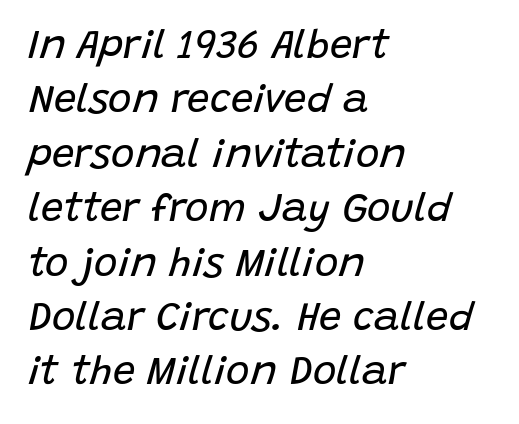
Q: Is the text bold? A: No.
Q: Is the text italic (slanted)? A: Yes, it leans right by about 15 degrees.
Q: Is the text underlined? A: No.
Q: How is the paragraph aligned? A: Left-aligned.
Q: Is the spacing between letters normal or unusually wide? A: Normal.
Q: Is the spacing between lines tight, normal or loose? A: Normal.
Q: Width (condensed, normal, or wide)? A: Normal.
Q: Stroke contrast? A: Low.
Q: x-height? A: Large.
Q: Monospaced? A: No.
